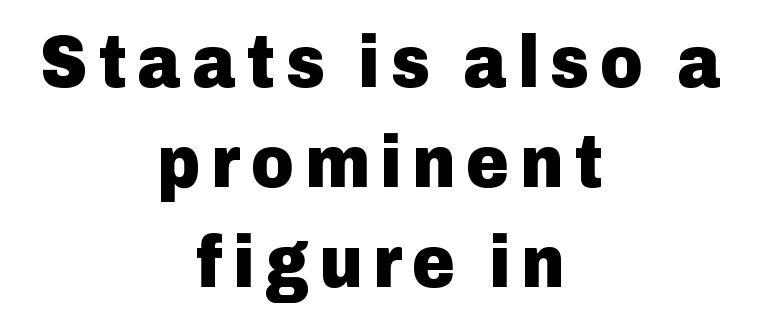
The image shows 73 px heavy sans-serif type, upright; set centered, normal line spacing (1.37x), not underlined; low stroke contrast and a medium x-height.
